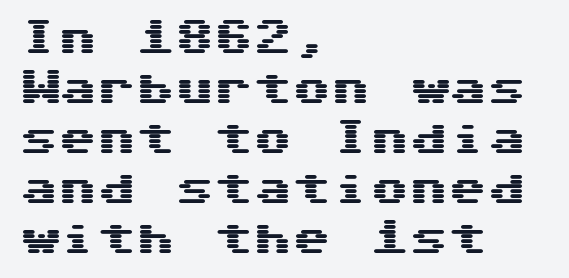
The image shows 39 px wide sans-serif type, upright; set left-aligned, normal line spacing (1.28x), normal letter spacing, not underlined; medium stroke contrast and a medium x-height.
